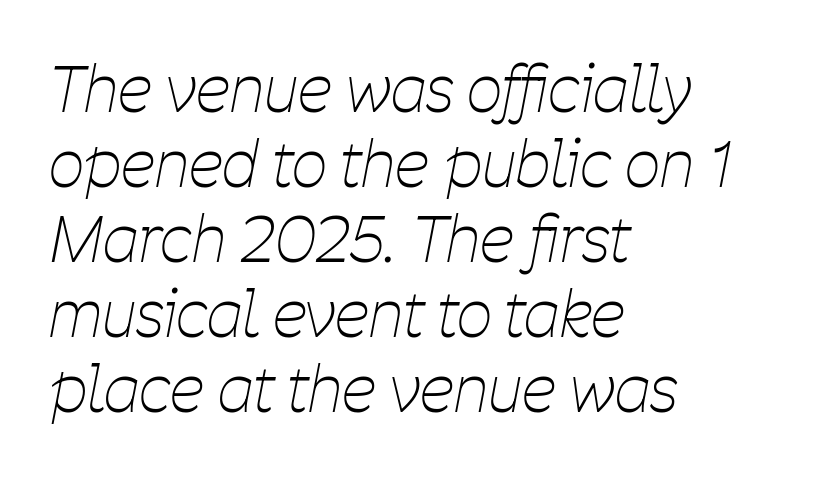
Q: Is the text bold? A: No.
Q: Is the text italic (slanted)? A: Yes, it leans right by about 11 degrees.
Q: Is the text underlined? A: No.
Q: How is the paragraph aligned? A: Left-aligned.
Q: Is the spacing between letters normal or unusually wide? A: Normal.
Q: Width (condensed, normal, or wide)? A: Condensed.
Q: Stroke contrast? A: Low.
Q: x-height? A: Medium.
Q: Monospaced? A: No.
